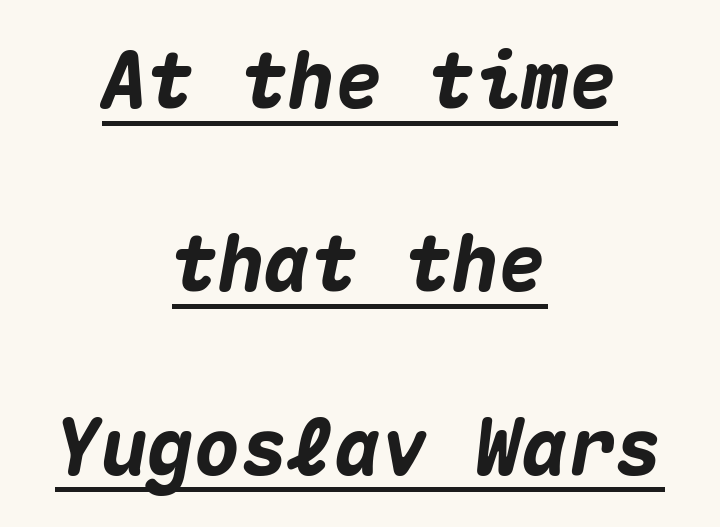
Q: Is the text bold? A: Yes.
Q: Is the text italic (slanted)? A: Yes, it leans right by about 10 degrees.
Q: Is the text underlined? A: Yes.
Q: How is the paragraph aligned? A: Centered.
Q: Is the spacing between letters normal or unusually wide? A: Normal.
Q: Is the spacing between lines tight, normal or loose? A: Loose.
Q: Width (condensed, normal, or wide)? A: Normal.
Q: Stroke contrast? A: Medium.
Q: x-height? A: Medium.
Q: Monospaced? A: Yes.
